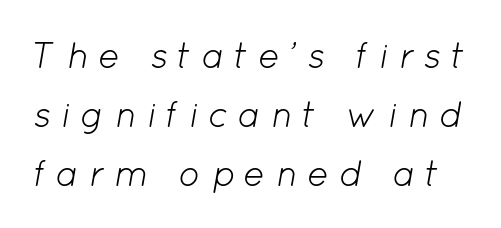
Each word looks stretched out because of the extra space between its letters. Baseline-to-baseline distance is the conventional proportion of letter height. Bare-footed words on every line. Weight: in the light-to-regular range. A typesetter would call this proportional, since set widths differ per character.
